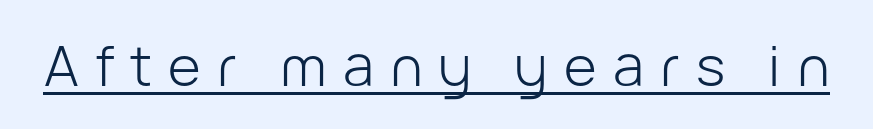
The image shows 56 px light sans-serif type, upright; set unusually wide letter spacing (+0.29 em), underlined; low stroke contrast and a medium x-height.
